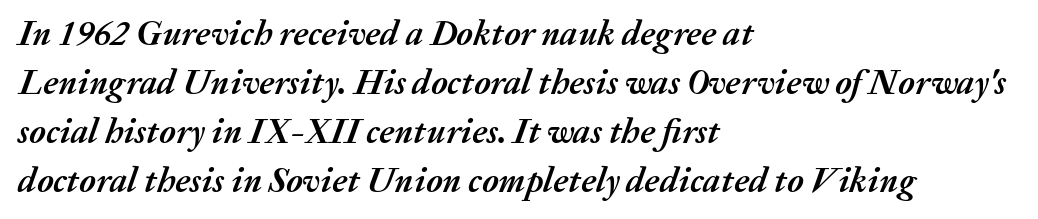
The rendering uses a bold face; every stroke is thick and dark. The axis of the letterforms is tilted away from vertical. Check under the words: just untouched page. Nothing unusual about the tracking: characters are spaced as the font intends. Each letter keeps its own natural width here, so spacing adapts to shape. Left-aligned paragraph, ragged on the right.
